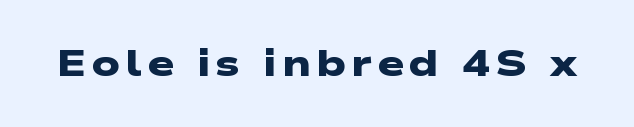
Q: Is the text bold? A: Yes.
Q: Is the typeface a serif or a sans-serif typeface? A: Sans-serif.
Q: Is the text underlined? A: No.
Q: Width (condensed, normal, or wide)? A: Wide.
Q: Stroke contrast? A: Low.
Q: x-height? A: Medium.
Q: Monospaced? A: No.
